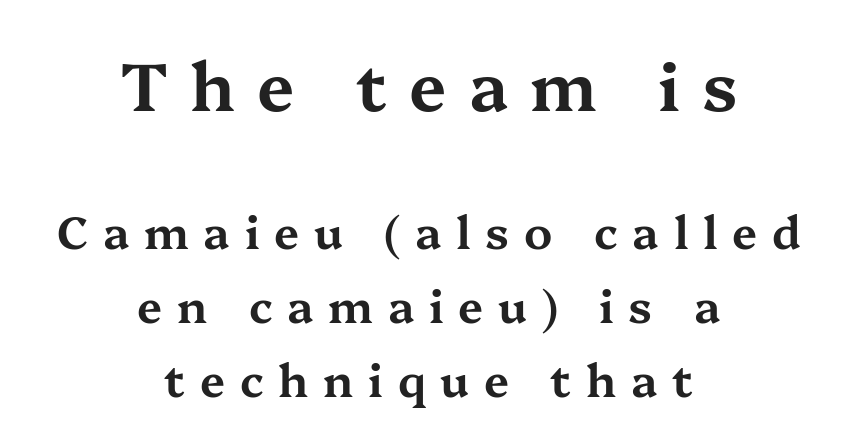
The image shows 67 px wide serif type, upright; set centered, normal line spacing (1.64x), unusually wide letter spacing (+0.33 em), not underlined; the first (top) block is 1.49x larger; medium stroke contrast and a medium x-height.
